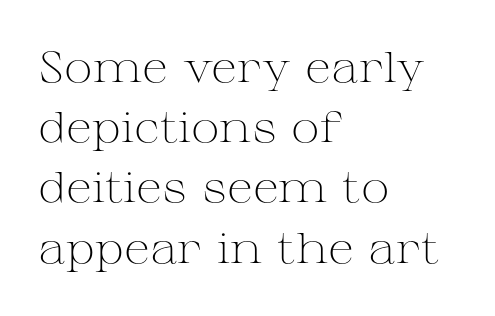
Q: Is the text bold? A: No.
Q: Is the text italic (slanted)? A: No, it is upright.
Q: Is the typeface a serif or a sans-serif typeface? A: Serif.
Q: Is the text underlined? A: No.
Q: How is the paragraph aligned? A: Left-aligned.
Q: Is the spacing between letters normal or unusually wide? A: Normal.
Q: Is the spacing between lines tight, normal or loose? A: Normal.
Q: Width (condensed, normal, or wide)? A: Wide.
Q: Stroke contrast? A: Medium.
Q: x-height? A: Medium.
Q: Monospaced? A: No.
